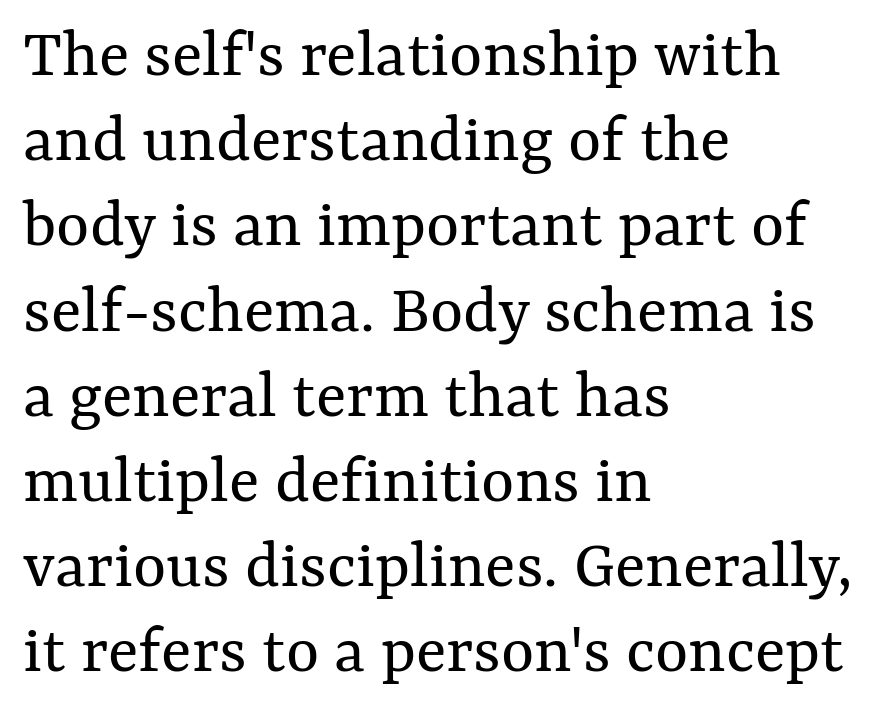
Visually the block forms a straight wall on the left and a jagged coastline on the right. Ordinary non-slanted type is in use. Lines of text with bare space underneath. A typesetter would call this zero additional tracking.
